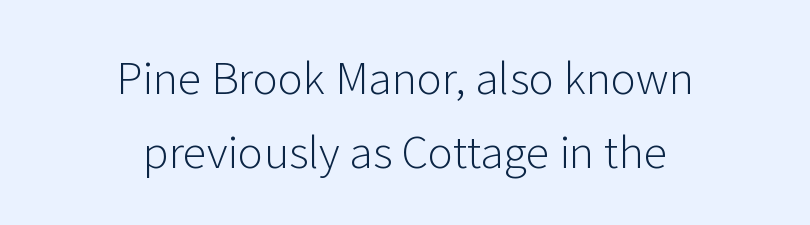
The image shows 43 px light sans-serif type, upright; set centered, line spacing 1.72x, normal letter spacing, not underlined; low stroke contrast and a medium x-height.
